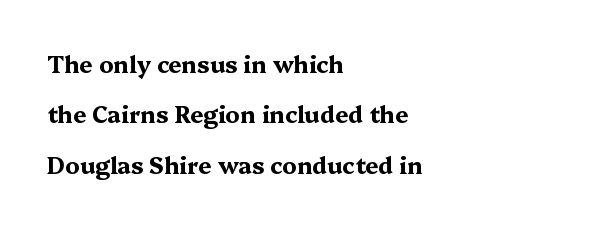
The image shows 23 px bold type, upright; set left-aligned, loose line spacing (2.19x), normal letter spacing, not underlined.
